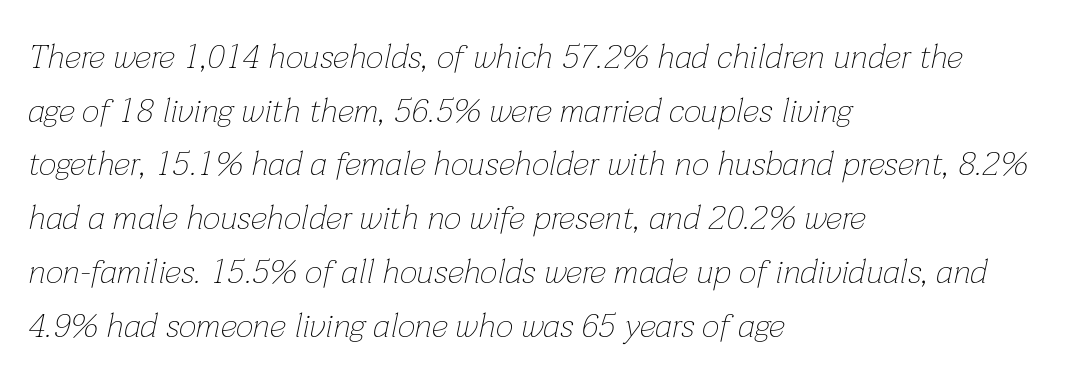
The image shows 34 px thin type, italic (leaning right); set left-aligned, normal line spacing (1.58x), normal letter spacing, not underlined; low stroke contrast and a medium x-height.
